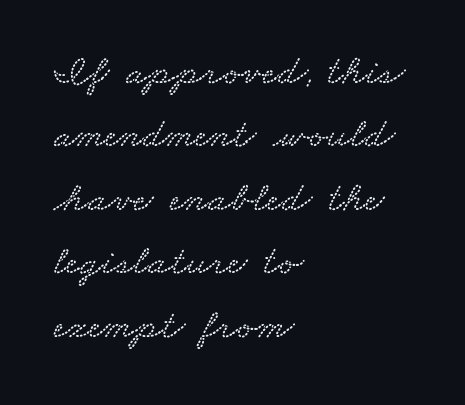
The image shows 42 px wide type; set left-aligned, normal line spacing (1.51x), normal letter spacing, not underlined; low stroke contrast and a small x-height.
